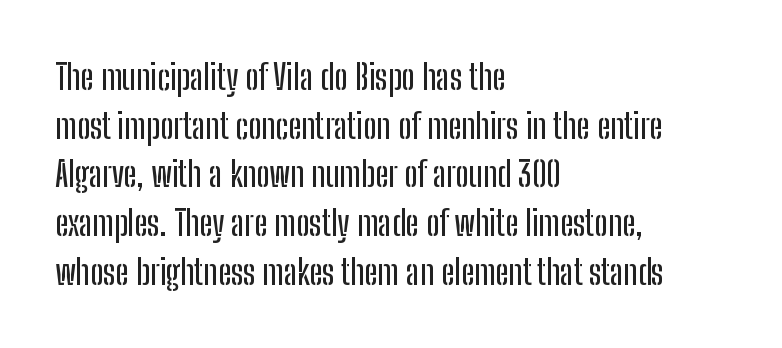
This sample uses an upright cut, with every glyph sitting square on the baseline. Short note: letters normally spaced. Descenders are the only things crossing below the line. A typesetter would call this proportional, since set widths differ per character. Each line starts at the same left margin while the right side varies.
